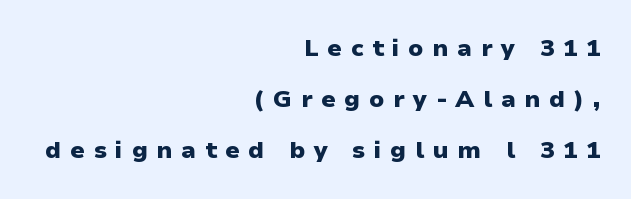
{"italic": "no", "bold": "yes", "underline": "no", "align": "right", "line_spacing": "loose", "line_spacing_ratio": 2.13, "letter_spacing": "wide", "letter_spacing_em": 0.36, "glyph_px": 24}
